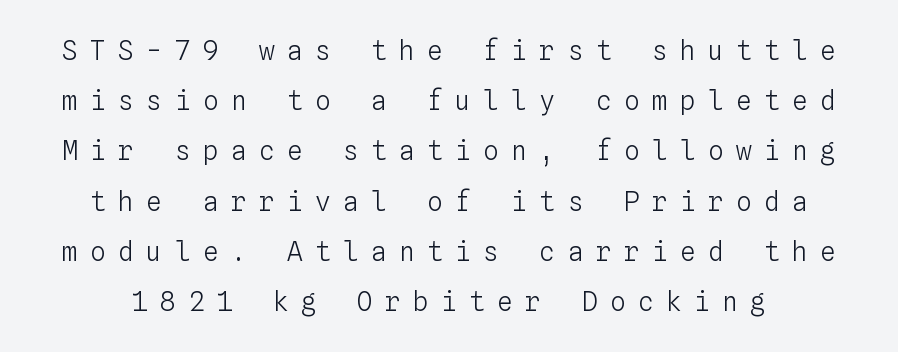
Q: Is the text bold? A: No.
Q: Is the text italic (slanted)? A: No, it is upright.
Q: Is the text underlined? A: No.
Q: Is the spacing between letters normal or unusually wide? A: Unusually wide.
Q: Is the spacing between lines tight, normal or loose? A: Loose.
